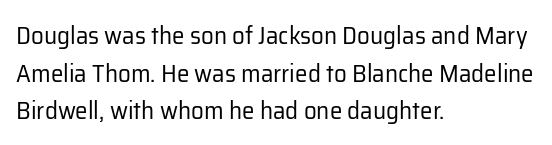
The image shows 25 px text type, upright; set left-aligned, normal line spacing (1.51x), normal letter spacing, not underlined.
